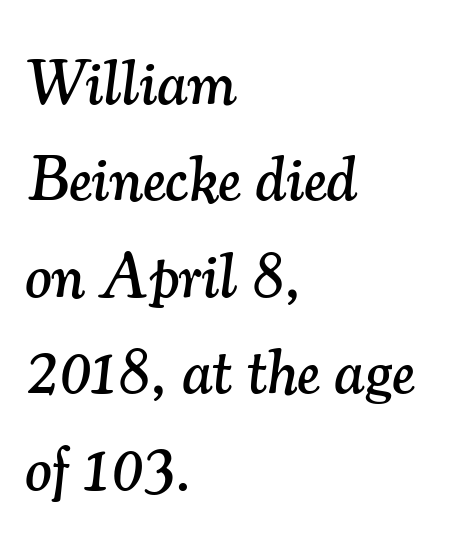
The image shows 63 px serif type, italic (leaning right); set left-aligned, normal line spacing (1.53x), normal letter spacing, not underlined; medium stroke contrast and a small x-height.
